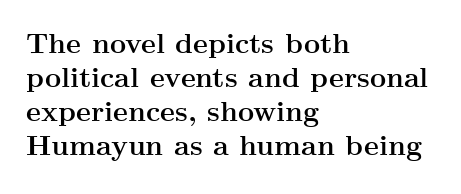
These lines are composed in type with serifs. Teacher's note: observe the even left margin — that is flush-left alignment. Proportional: the letters do not fall into vertical columns. Type without underlining. A roman cut, with each character standing at attention. Words appear dense and cohesive because spacing is normal.
